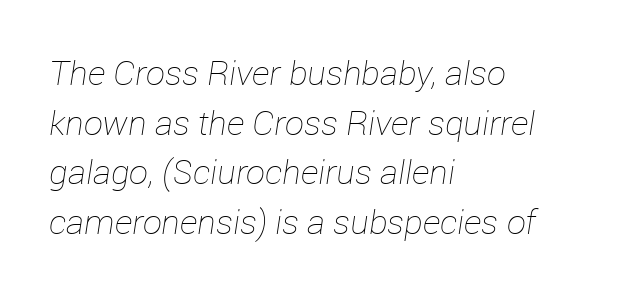
Q: Is the text bold? A: No.
Q: Is the text italic (slanted)? A: Yes, it leans right by about 12 degrees.
Q: Is the text underlined? A: No.
Q: How is the paragraph aligned? A: Left-aligned.
Q: Is the spacing between letters normal or unusually wide? A: Normal.
Q: Is the spacing between lines tight, normal or loose? A: Normal.
Q: Width (condensed, normal, or wide)? A: Normal.
Q: Stroke contrast? A: Low.
Q: x-height? A: Medium.
Q: Monospaced? A: No.
